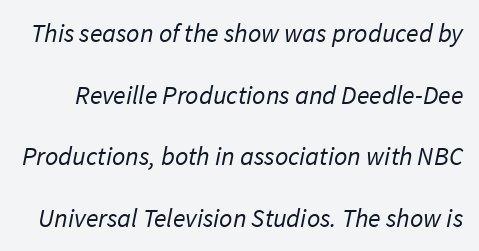
The image shows 26 px text type; set loose line spacing (2.37x), normal letter spacing, not underlined.
